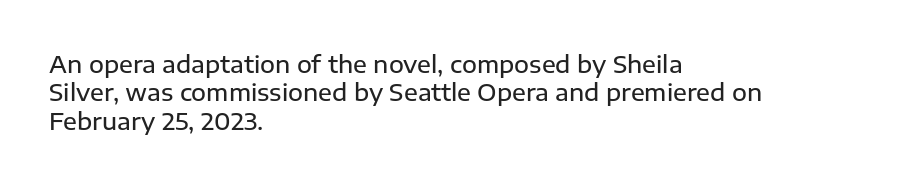
{"italic": "no", "bold": "semi", "underline": "no", "align": "left", "line_spacing_ratio": 1.23, "letter_spacing": "normal", "letter_spacing_em": 0.0, "glyph_px": 23}
